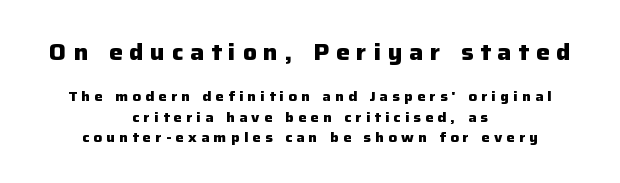
Q: Is the text bold? A: Yes.
Q: Is the text italic (slanted)? A: No, it is upright.
Q: Is the text underlined? A: No.
Q: How is the paragraph aligned? A: Centered.
Q: Is the spacing between letters normal or unusually wide? A: Unusually wide.
Q: Is the spacing between lines tight, normal or loose? A: Normal.
Q: Which block of text is set in a larger size, the first (top) or the second (bottom)? A: The first (top) one.
